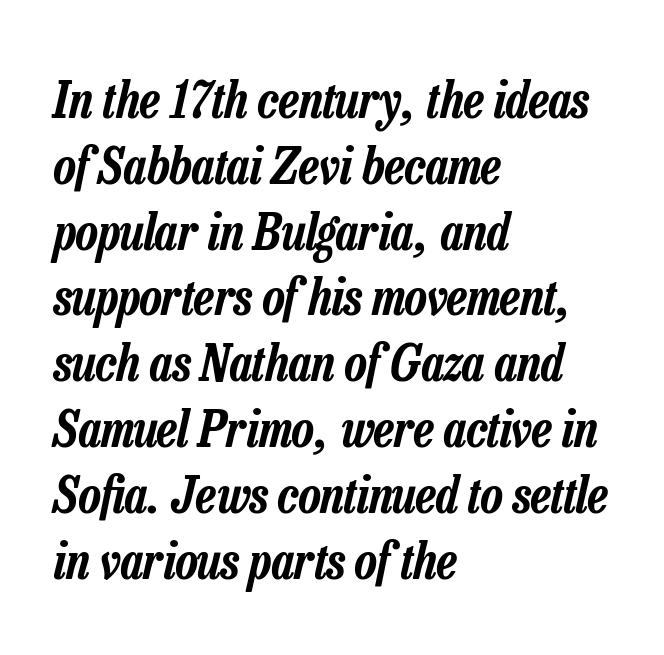
The image shows 51 px condensed type, italic (leaning right); set left-aligned, normal line spacing (1.29x), normal letter spacing, not underlined; low stroke contrast and a medium x-height.
